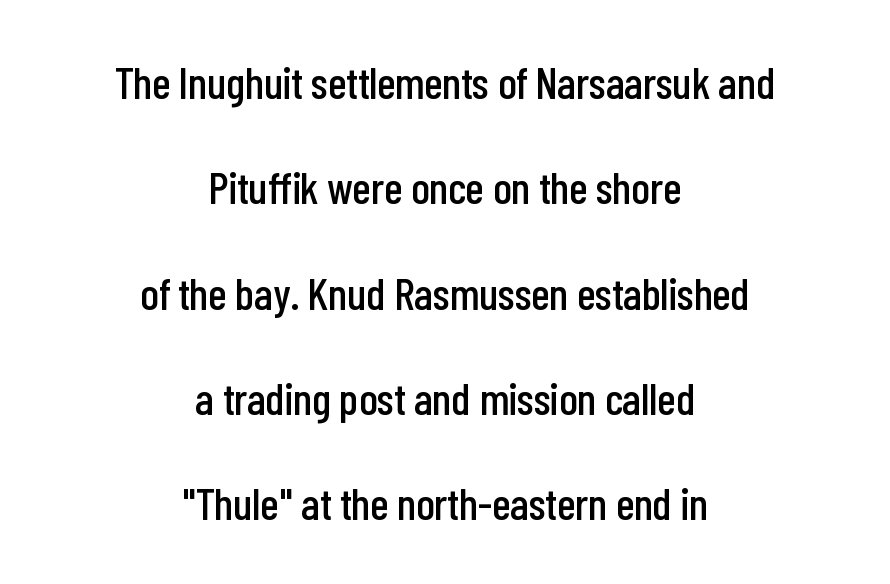
Regarding leading, the lines here are spaced well apart. The letters stand straight up with perfectly vertical stems. Character widths vary here, with narrow letters taking less room than wide ones. Each word holds together tightly as a unit, with standard inter-letter gaps.
